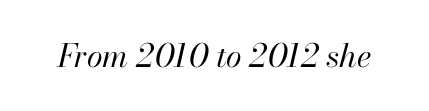
The image shows 32 px regular-weight type, italic (leaning right); set normal letter spacing, not underlined; high stroke contrast and a small x-height.
